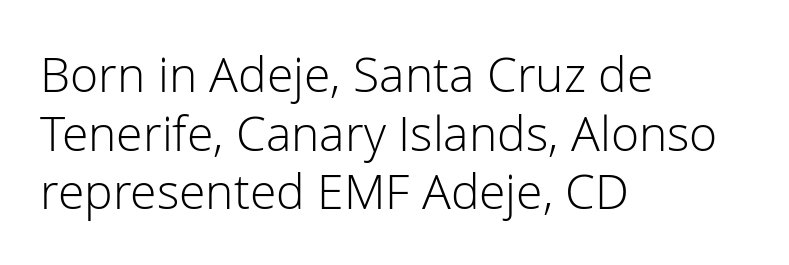
The image shows 48 px light sans-serif type, upright; set left-aligned, line spacing 1.22x, normal letter spacing, not underlined; low stroke contrast and a medium x-height.
